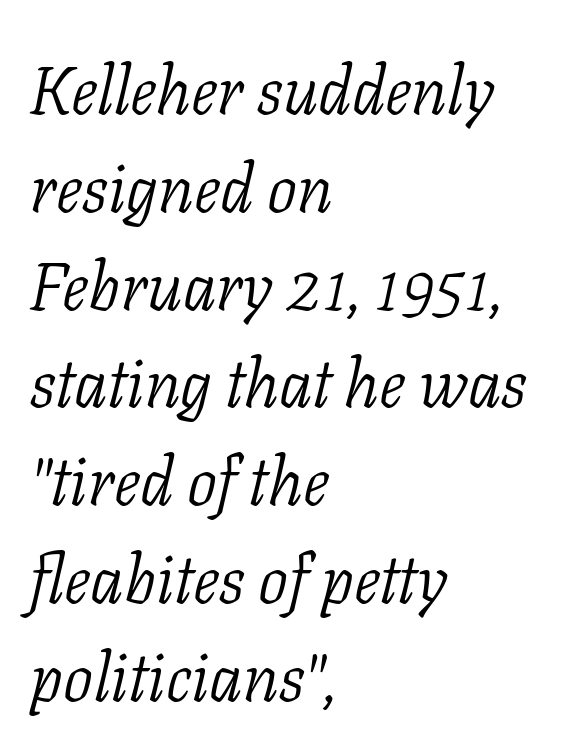
Q: Is the text bold? A: No.
Q: Is the text italic (slanted)? A: Yes, it leans right by about 11 degrees.
Q: Is the typeface a serif or a sans-serif typeface? A: Serif.
Q: Is the text underlined? A: No.
Q: How is the paragraph aligned? A: Left-aligned.
Q: Is the spacing between letters normal or unusually wide? A: Normal.
Q: Is the spacing between lines tight, normal or loose? A: Normal.
Q: Width (condensed, normal, or wide)? A: Normal.
Q: Stroke contrast? A: Low.
Q: x-height? A: Medium.
Q: Monospaced? A: No.
